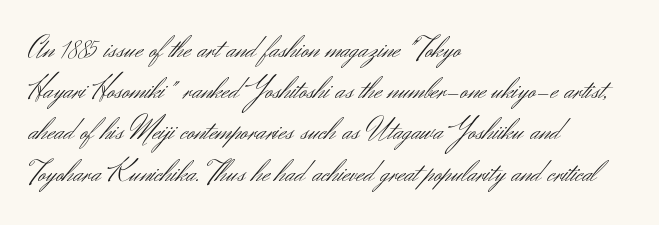
Q: Is the text bold? A: No.
Q: Is the text italic (slanted)? A: Yes.
Q: Is the typeface a serif or a sans-serif typeface? A: Sans-serif.
Q: Is the text underlined? A: No.
Q: How is the paragraph aligned? A: Left-aligned.
Q: Is the spacing between letters normal or unusually wide? A: Normal.
Q: Is the spacing between lines tight, normal or loose? A: Normal.
Q: Width (condensed, normal, or wide)? A: Normal.
Q: Stroke contrast? A: Medium.
Q: x-height? A: Small.
Q: Monospaced? A: No.
